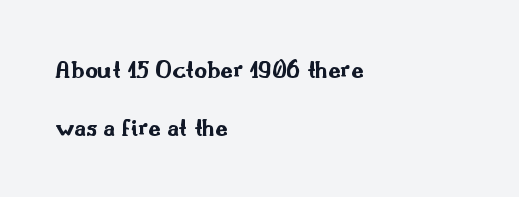
Q: Is the text bold? A: Yes.
Q: Is the text italic (slanted)? A: No, it is upright.
Q: Is the text underlined? A: No.
Q: How is the paragraph aligned? A: Left-aligned.
Q: Is the spacing between letters normal or unusually wide? A: Normal.
Q: Is the spacing between lines tight, normal or loose? A: Loose.
